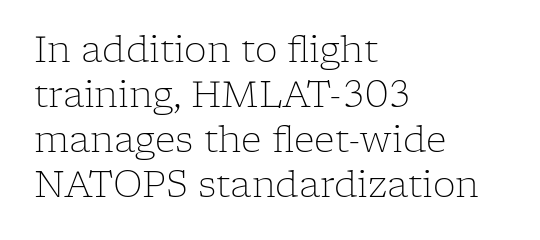
{"serif": "yes", "italic": "no", "bold": "no", "weight": "light", "width": "normal", "stroke_contrast": "low", "x_height": "medium", "monospaced": "no", "underline": "no", "align": "left", "line_spacing": "normal", "line_spacing_ratio": 1.25, "letter_spacing": "normal", "letter_spacing_em": 0.0, "glyph_px": 36}
